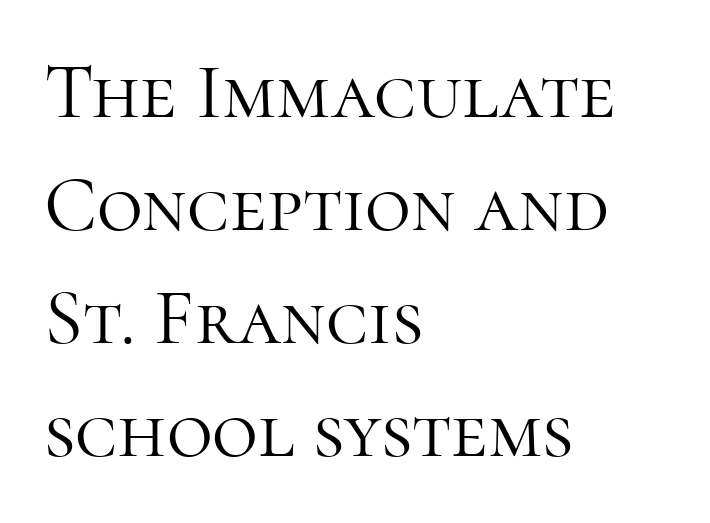
The image shows 79 px light serif type, upright; set left-aligned, normal line spacing (1.43x), normal letter spacing, not underlined; high stroke contrast and a medium x-height.
